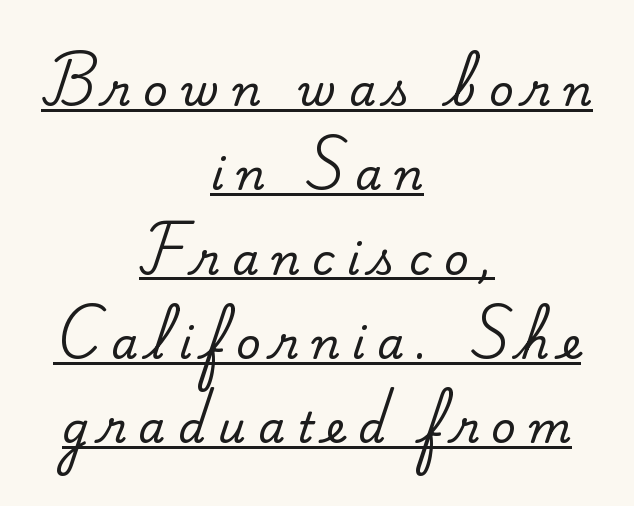
The image shows 43 px serif type; set centered, loose line spacing (1.96x), unusually wide letter spacing (+0.29 em), underlined; medium stroke contrast and a small x-height.
